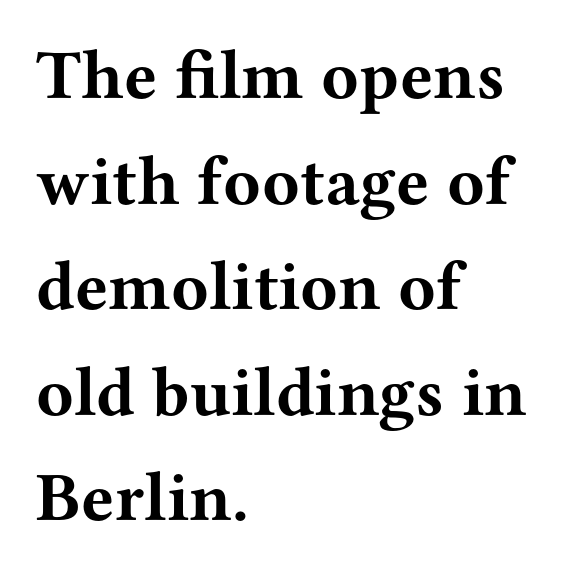
{"serif": "yes", "italic": "no", "bold": "yes", "weight": "bold", "width": "wide", "stroke_contrast": "medium", "x_height": "medium", "monospaced": "no", "underline": "no", "align": "left", "line_spacing": "normal", "line_spacing_ratio": 1.53, "letter_spacing": "normal", "letter_spacing_em": 0.0, "glyph_px": 69}
